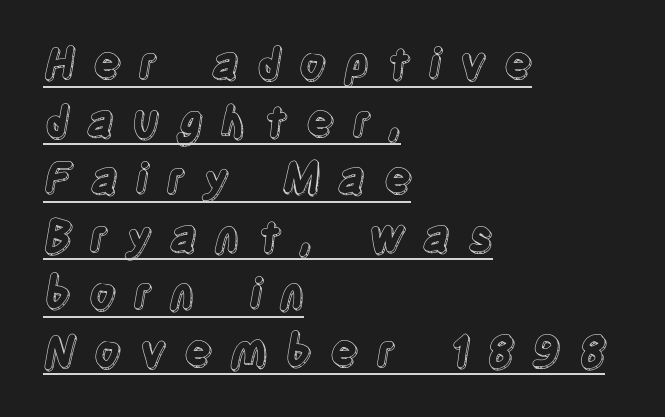
This rendering features underlined lettering. Display-style spreading of the glyphs; the letterfit is very open. Varying glyph widths throughout — classic text-font behaviour. The vertical gap from one line to the next is medium. Alignment: flush left.
